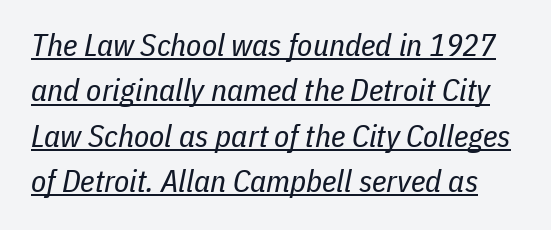
The face used here is rendered with its standard letterfit. A continuous stroke trails under the words, as in a hyperlink. Looks like regular typesetting: each glyph gets only the width it needs. The line-height multiplier appears to be the usual default.
